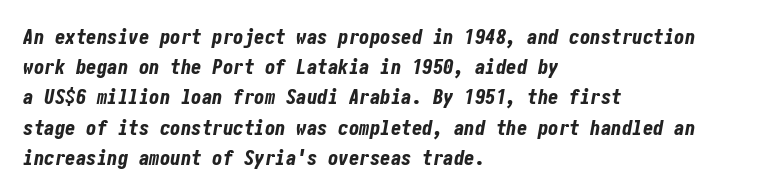
The image shows 21 px bold type, italic (leaning right); set left-aligned, normal line spacing (1.44x), normal letter spacing, not underlined.
